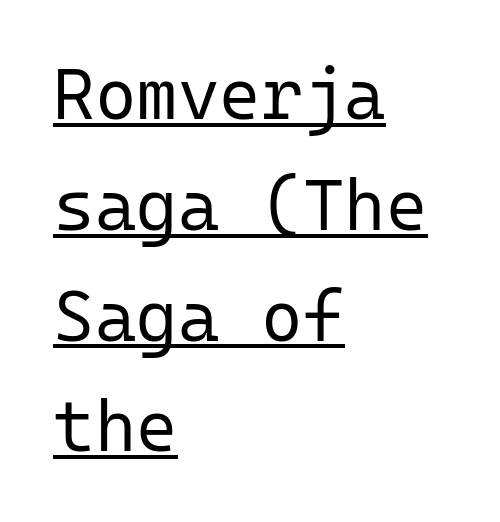
The image shows 71 px regular-weight sans-serif type, upright, monospaced; set left-aligned, normal line spacing (1.56x), normal letter spacing, underlined; low stroke contrast and a medium x-height.
